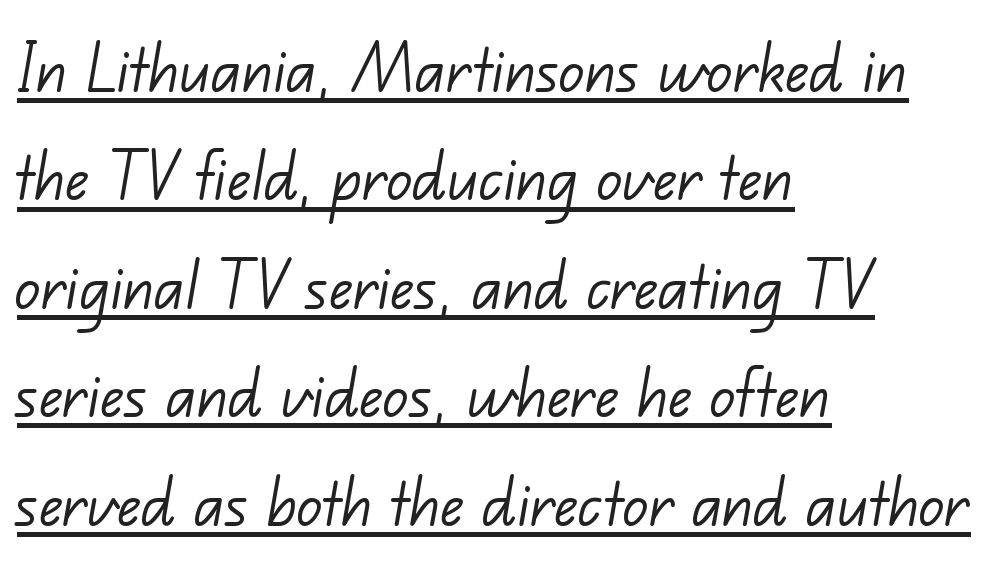
The paragraph shown leans on its left margin. Unlike a traditional serif, this face leaves its strokes unadorned. Stroke mass is kept to a normal reading level or below. The lettering is marked with a stroke running underneath it. These lines keep a tight, regular rhythm from letter to letter.
